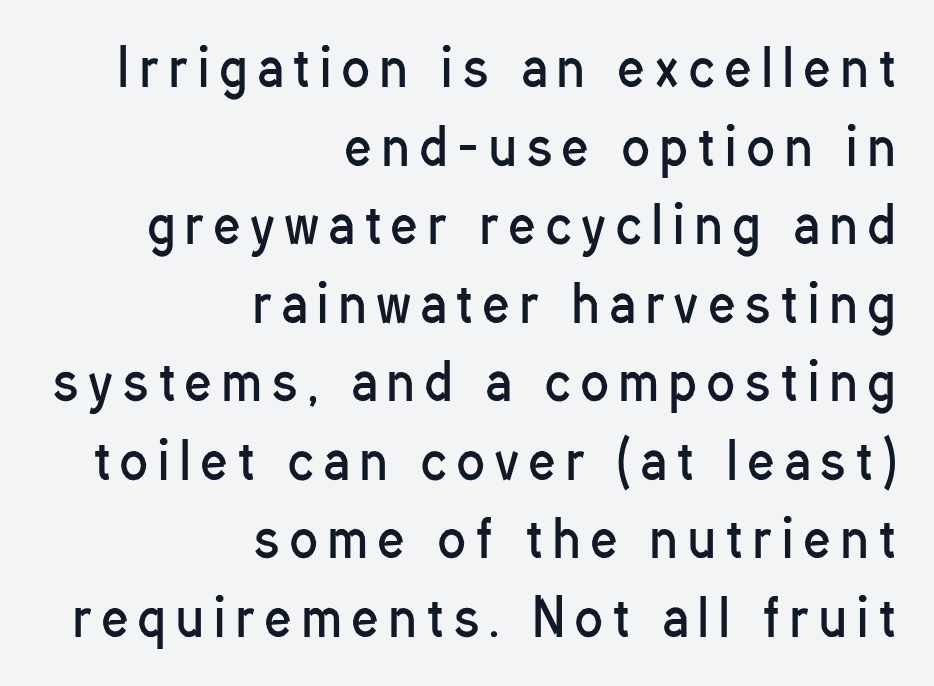
{"serif": "no", "italic": "no", "bold": "no", "weight": "regular", "width": "condensed", "stroke_contrast": "low", "x_height": "medium", "monospaced": "no", "underline": "no", "align": "right", "line_spacing": "normal", "line_spacing_ratio": 1.54, "letter_spacing": "wide", "letter_spacing_em": 0.21, "glyph_px": 51}
